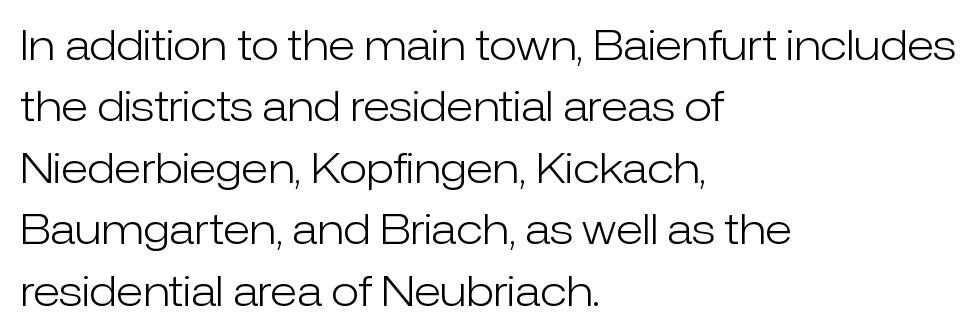
The image shows 41 px light sans-serif type, upright; set left-aligned, normal line spacing (1.5x), normal letter spacing, not underlined; low stroke contrast and a medium x-height.
